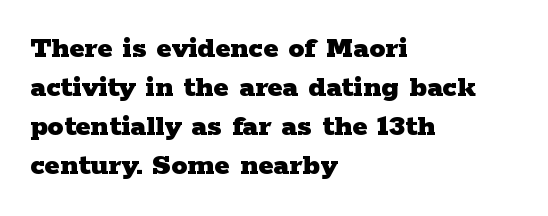
{"serif": "yes", "italic": "no", "bold": "yes", "weight": "heavy", "width": "wide", "stroke_contrast": "low", "x_height": "medium", "monospaced": "no", "underline": "no", "align": "left", "line_spacing_ratio": 1.22, "letter_spacing": "normal", "letter_spacing_em": 0.0, "glyph_px": 32}
